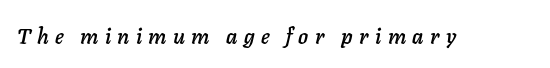
{"italic": "yes", "lean": "right", "slant_degrees": 11, "underline": "no", "letter_spacing": "wide", "letter_spacing_em": 0.3, "glyph_px": 21}
